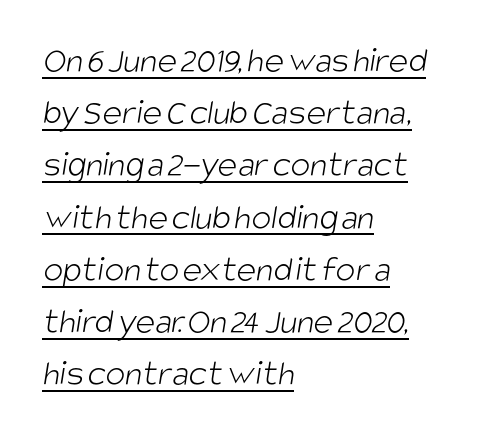
{"serif": "no", "bold": "no", "weight": "light", "width": "condensed", "stroke_contrast": "low", "x_height": "large", "monospaced": "no", "underline": "yes", "align": "left", "line_spacing": "normal", "line_spacing_ratio": 1.41, "letter_spacing": "normal", "letter_spacing_em": 0.0, "glyph_px": 37}
